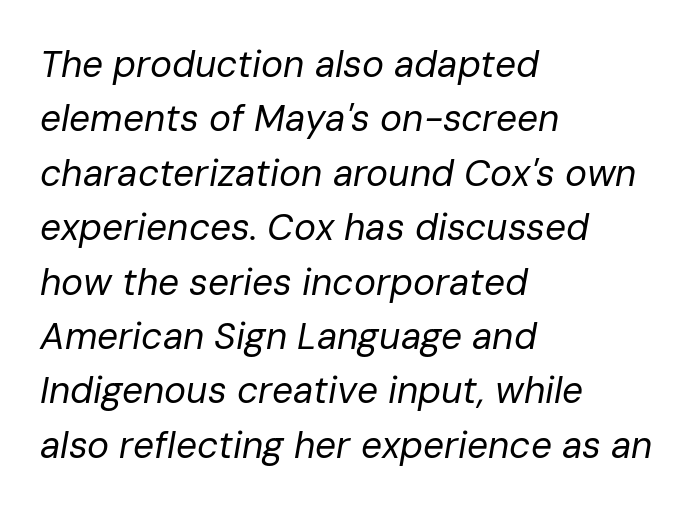
The lettering tilts uniformly, giving the passage an italic look. The vertical gap from one line to the next is medium. Caption: face not bold, strokes unweighted. Does the copy run flush right? No — it runs flush left. Observe the ordinary spacing: letters are neighbours, not strangers.
